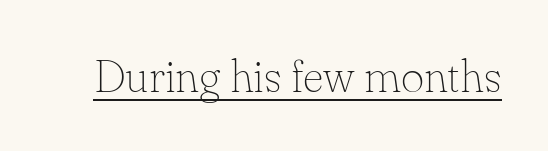
Q: Is the text bold? A: No.
Q: Is the text italic (slanted)? A: No, it is upright.
Q: Is the typeface a serif or a sans-serif typeface? A: Serif.
Q: Is the text underlined? A: Yes.
Q: Is the spacing between letters normal or unusually wide? A: Normal.
Q: Width (condensed, normal, or wide)? A: Normal.
Q: Stroke contrast? A: Low.
Q: x-height? A: Small.
Q: Monospaced? A: No.
